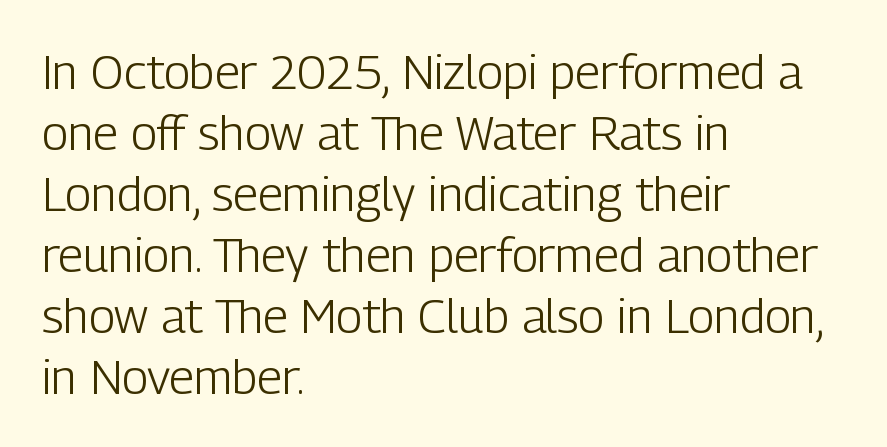
Q: Is the text bold? A: No.
Q: Is the text italic (slanted)? A: No, it is upright.
Q: Is the typeface a serif or a sans-serif typeface? A: Sans-serif.
Q: Is the text underlined? A: No.
Q: How is the paragraph aligned? A: Left-aligned.
Q: Is the spacing between letters normal or unusually wide? A: Normal.
Q: Is the spacing between lines tight, normal or loose? A: Normal.
Q: Width (condensed, normal, or wide)? A: Condensed.
Q: Stroke contrast? A: Low.
Q: x-height? A: Medium.
Q: Monospaced? A: No.
